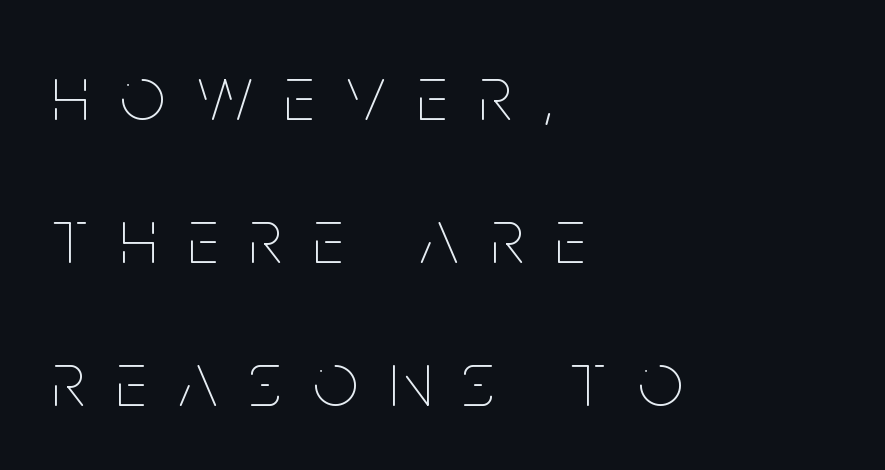
{"italic": "no", "bold": "no", "weight": "thin", "width": "condensed", "stroke_contrast": "low", "x_height": "large", "monospaced": "no", "underline": "no", "align": "left", "line_spacing_ratio": 1.81, "letter_spacing": "wide", "letter_spacing_em": 0.4, "glyph_px": 79}
